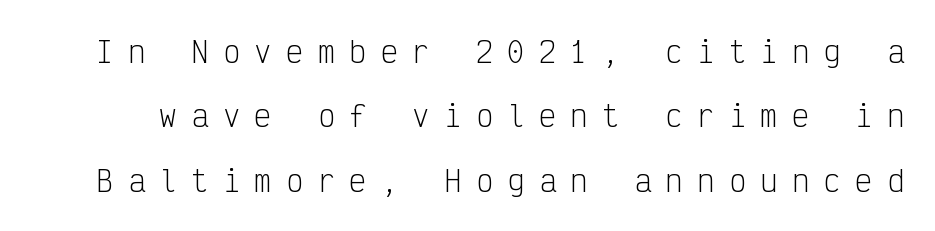
Every stem runs plumb, perpendicular to the baseline. Do the characters align in a grid? Yes, the font is monospaced. Quick note: underline off. The passage shown has open, widely tracked lettering throughout. Note: no serifs on the glyphs. Letters have the restrained weight of plain body copy at most.
